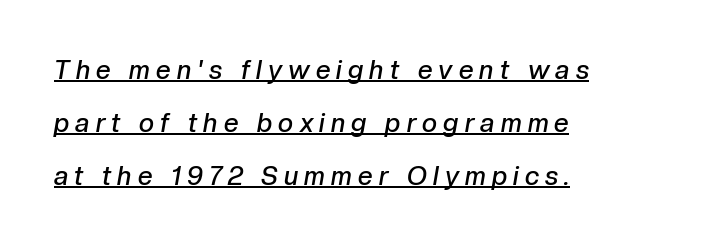
Spacing between characters has been opened up far beyond the box default. This is oblique type, the kind used for emphasis or titles. Summary of vertical rhythm: relaxed, with wide interline spacing. Quick note: underline on. Look at the stroke-to-counter ratio: somewhat heavy, a semibold.
